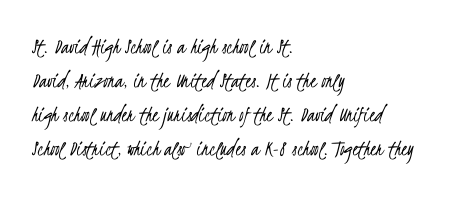
{"bold": "no", "underline": "no", "align": "left", "line_spacing": "normal", "line_spacing_ratio": 1.48, "letter_spacing": "normal", "letter_spacing_em": 0.0, "glyph_px": 23}
